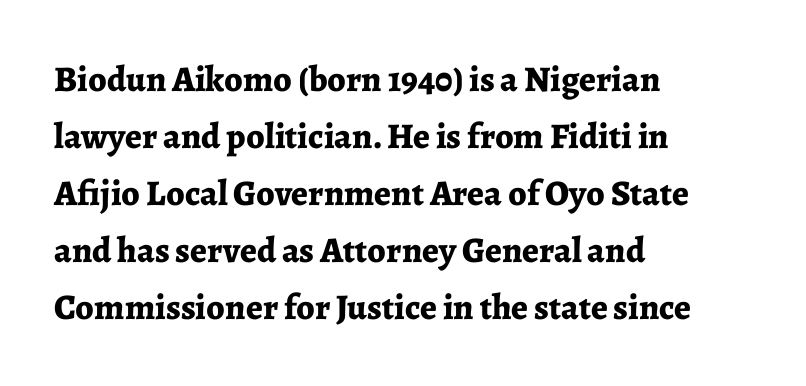
{"serif": "yes", "italic": "no", "bold": "yes", "weight": "bold", "width": "normal", "stroke_contrast": "low", "x_height": "medium", "monospaced": "no", "underline": "no", "align": "left", "line_spacing": "normal", "line_spacing_ratio": 1.58, "letter_spacing": "normal", "letter_spacing_em": 0.0, "glyph_px": 36}
